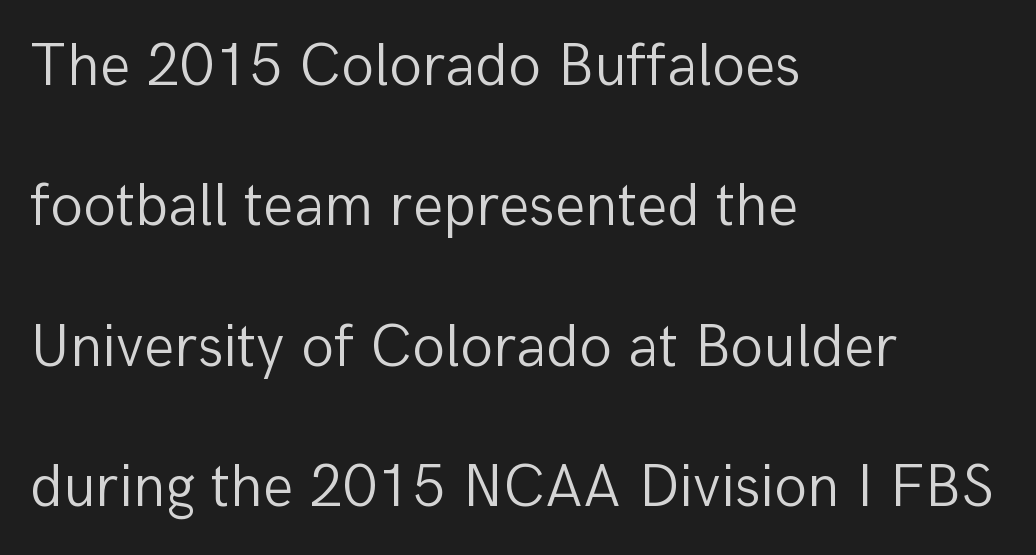
{"serif": "no", "italic": "no", "bold": "no", "weight": "light", "width": "normal", "stroke_contrast": "low", "x_height": "medium", "monospaced": "no", "underline": "no", "align": "left", "line_spacing": "loose", "line_spacing_ratio": 2.34, "letter_spacing": "normal", "letter_spacing_em": 0.0, "glyph_px": 60}
